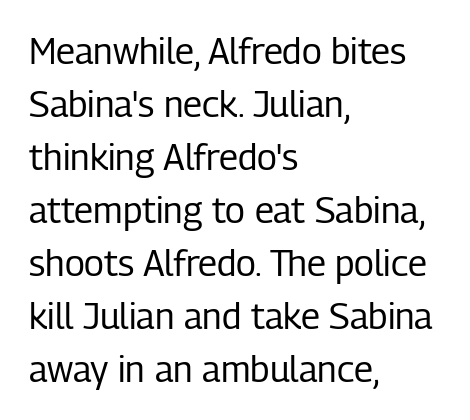
Q: Is the text bold? A: No.
Q: Is the text italic (slanted)? A: No, it is upright.
Q: Is the typeface a serif or a sans-serif typeface? A: Sans-serif.
Q: Is the text underlined? A: No.
Q: How is the paragraph aligned? A: Left-aligned.
Q: Is the spacing between letters normal or unusually wide? A: Normal.
Q: Is the spacing between lines tight, normal or loose? A: Normal.
Q: Width (condensed, normal, or wide)? A: Condensed.
Q: Stroke contrast? A: Low.
Q: x-height? A: Medium.
Q: Monospaced? A: No.
